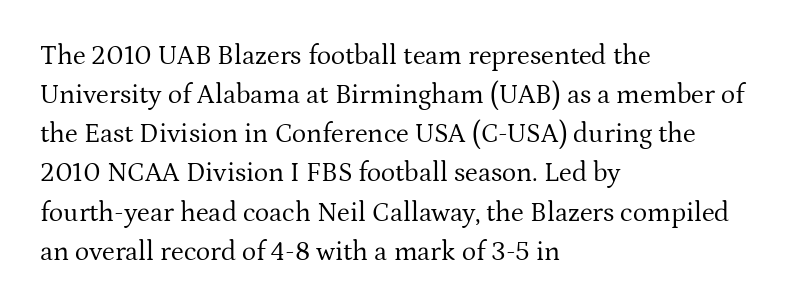
Q: Is the text bold? A: No.
Q: Is the text italic (slanted)? A: No, it is upright.
Q: Is the text underlined? A: No.
Q: How is the paragraph aligned? A: Left-aligned.
Q: Is the spacing between letters normal or unusually wide? A: Normal.
Q: Is the spacing between lines tight, normal or loose? A: Normal.
